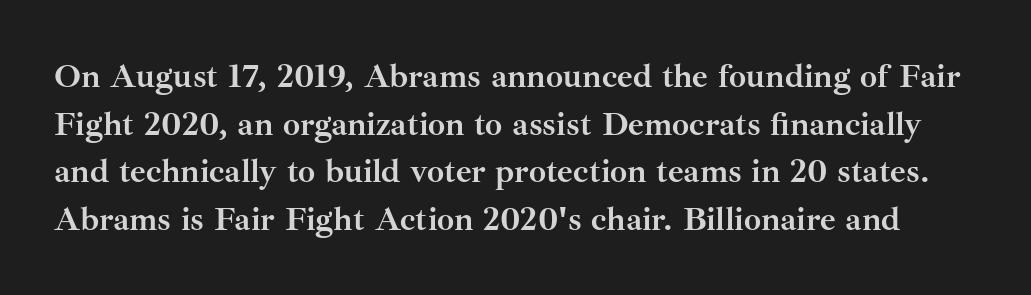
{"serif": "yes", "italic": "no", "bold": "yes", "weight": "semibold", "width": "normal", "stroke_contrast": "medium", "x_height": "small", "monospaced": "no", "underline": "no", "line_spacing": "normal", "line_spacing_ratio": 1.4, "letter_spacing": "normal", "letter_spacing_em": 0.0, "glyph_px": 34}
